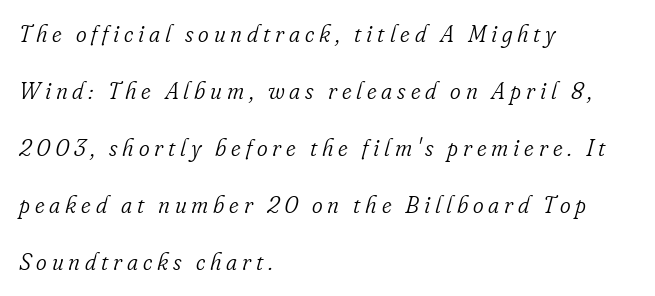
The type is letterspaced generously, with wide tracking. Plain, unruled lines of type. Compared with typical paragraphs, the rows here are farther apart. Stroke mass is kept to a normal reading level or below.
